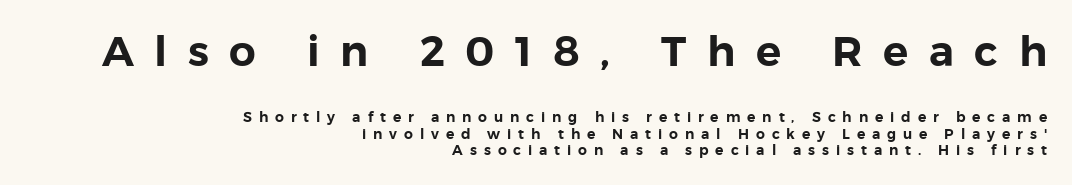
The image shows 42 px sans-serif type, upright; set right-aligned, line spacing 1.18x, unusually wide letter spacing (+0.49 em), not underlined; the first (top) block is 3.0x larger; low stroke contrast and a medium x-height.
